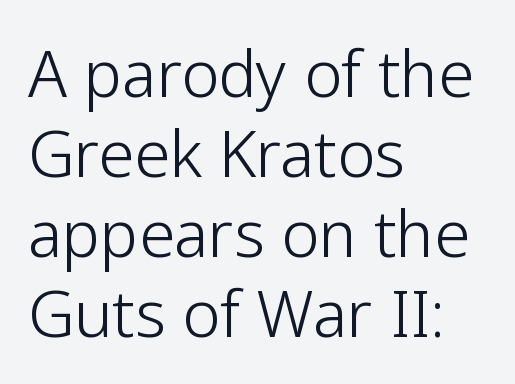
You can tell it's not italic because the verticals are truly vertical. Do the characters align in a grid? No, the font is proportional. This sample uses plain, unmodified letter spacing. The zone under the glyphs is completely vacant.
